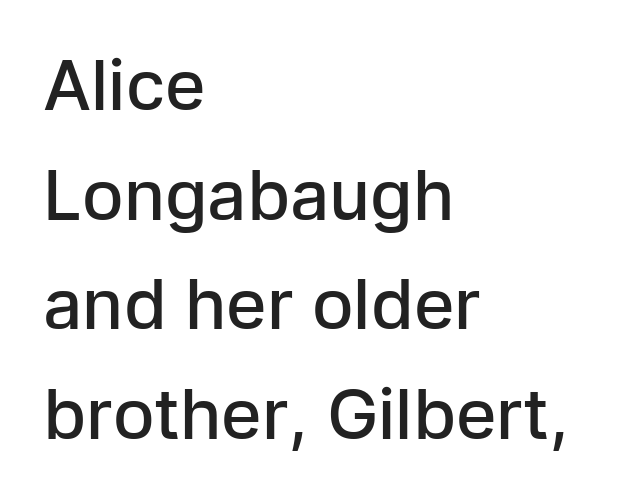
A student would call this left alignment; a typographer would say flush left, rag right. Interline gaps are of average width in this sample. The letters are semibold — heavier than regular but short of a full bold. Observe the ordinary spacing: letters are neighbours, not strangers. Each letter's strokes conclude bluntly, with no projecting serifs. This is roman type, the default non-slanted kind.
